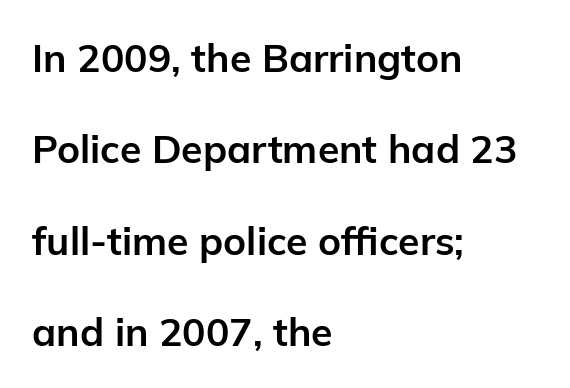
{"serif": "no", "italic": "no", "bold": "yes", "weight": "bold", "width": "normal", "stroke_contrast": "low", "x_height": "medium", "monospaced": "no", "underline": "no", "align": "left", "line_spacing": "loose", "line_spacing_ratio": 2.34, "letter_spacing": "normal", "letter_spacing_em": 0.0, "glyph_px": 39}
